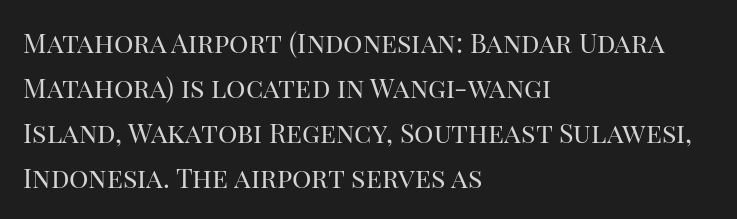
Q: Is the text bold? A: No.
Q: Is the text italic (slanted)? A: No, it is upright.
Q: Is the text underlined? A: No.
Q: How is the paragraph aligned? A: Left-aligned.
Q: Is the spacing between letters normal or unusually wide? A: Normal.
Q: Is the spacing between lines tight, normal or loose? A: Normal.
